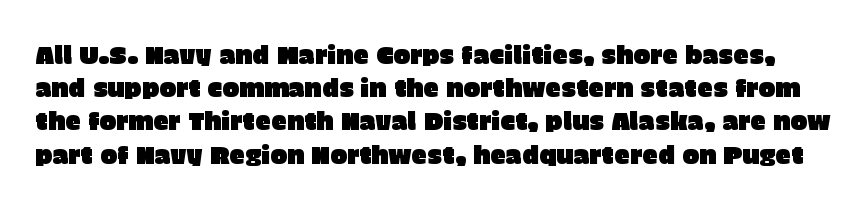
Underlining? Definitely not there. Honestly, the letter spacing is just normal — you wouldn't notice it. Successive baselines arrive at the customary interval. No italicization has been applied; the sample stays upright.
